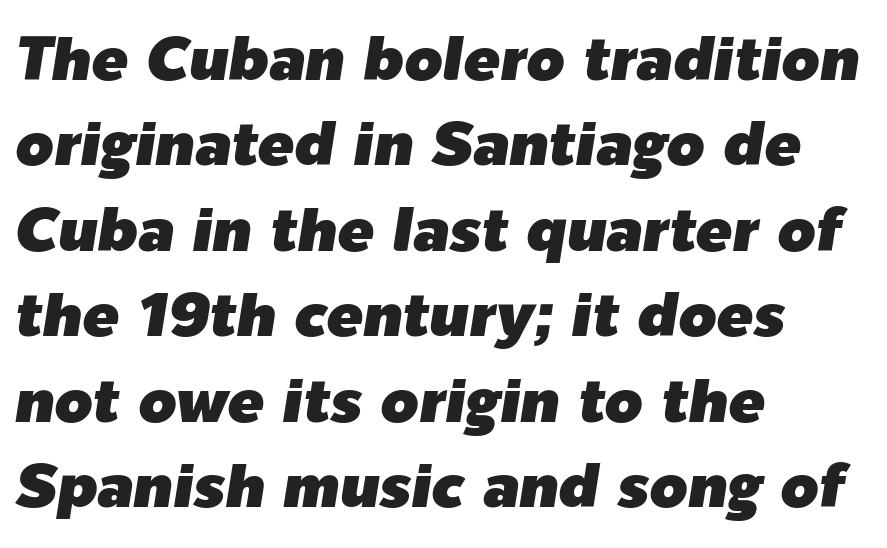
Q: Is the text italic (slanted)? A: Yes, it leans right by about 9 degrees.
Q: Is the text underlined? A: No.
Q: How is the paragraph aligned? A: Left-aligned.
Q: Is the spacing between letters normal or unusually wide? A: Normal.
Q: Is the spacing between lines tight, normal or loose? A: Normal.
Q: Width (condensed, normal, or wide)? A: Normal.
Q: Stroke contrast? A: Low.
Q: x-height? A: Medium.
Q: Monospaced? A: No.
